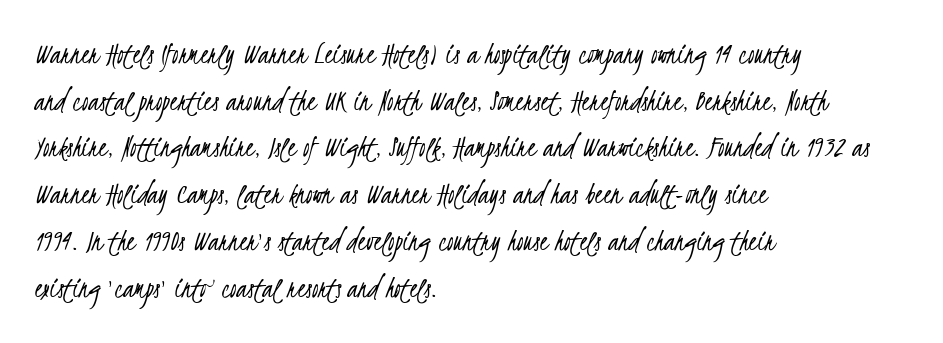
{"serif": "no", "bold": "no", "weight": "light", "width": "condensed", "stroke_contrast": "low", "x_height": "small", "monospaced": "no", "underline": "no", "align": "left", "line_spacing": "normal", "line_spacing_ratio": 1.46, "letter_spacing": "normal", "letter_spacing_em": 0.0, "glyph_px": 32}
